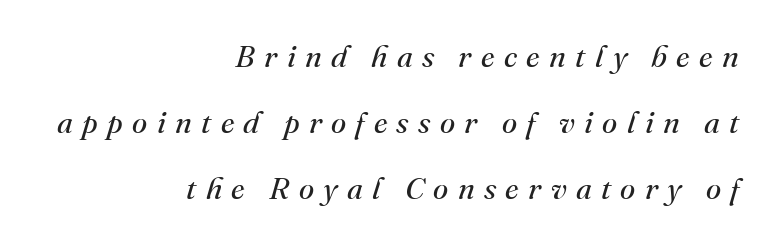
Q: Is the text bold? A: No.
Q: Is the text italic (slanted)? A: Yes, it leans right by about 16 degrees.
Q: Is the typeface a serif or a sans-serif typeface? A: Serif.
Q: Is the text underlined? A: No.
Q: How is the paragraph aligned? A: Right-aligned.
Q: Is the spacing between letters normal or unusually wide? A: Unusually wide.
Q: Is the spacing between lines tight, normal or loose? A: Loose.
Q: Width (condensed, normal, or wide)? A: Normal.
Q: Stroke contrast? A: Medium.
Q: x-height? A: Small.
Q: Monospaced? A: No.
